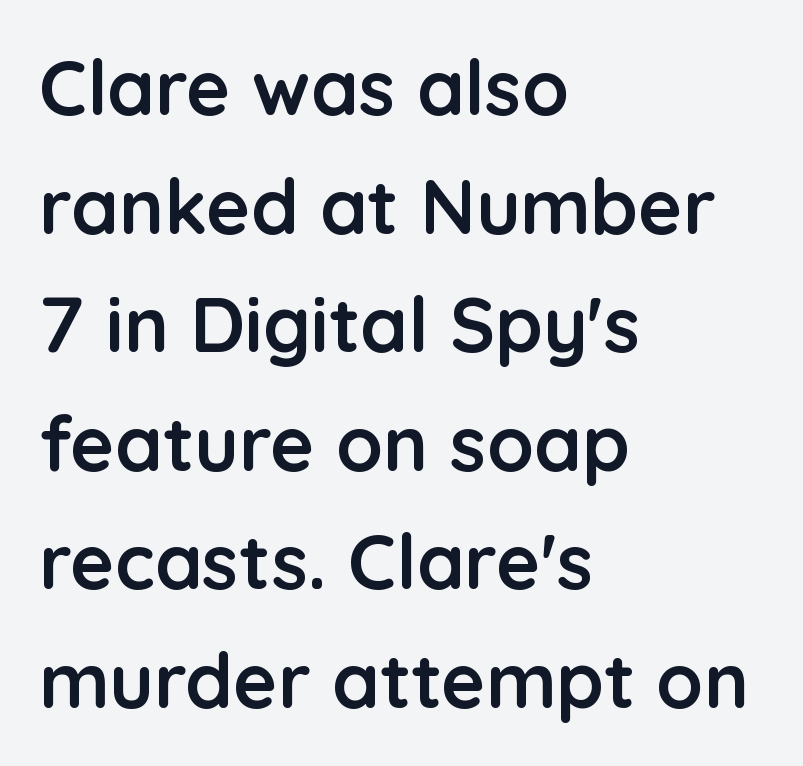
Q: Is the text bold? A: Yes.
Q: Is the text italic (slanted)? A: No, it is upright.
Q: Is the typeface a serif or a sans-serif typeface? A: Sans-serif.
Q: Is the text underlined? A: No.
Q: How is the paragraph aligned? A: Left-aligned.
Q: Is the spacing between letters normal or unusually wide? A: Normal.
Q: Is the spacing between lines tight, normal or loose? A: Normal.
Q: Width (condensed, normal, or wide)? A: Normal.
Q: Stroke contrast? A: Low.
Q: x-height? A: Medium.
Q: Monospaced? A: No.
